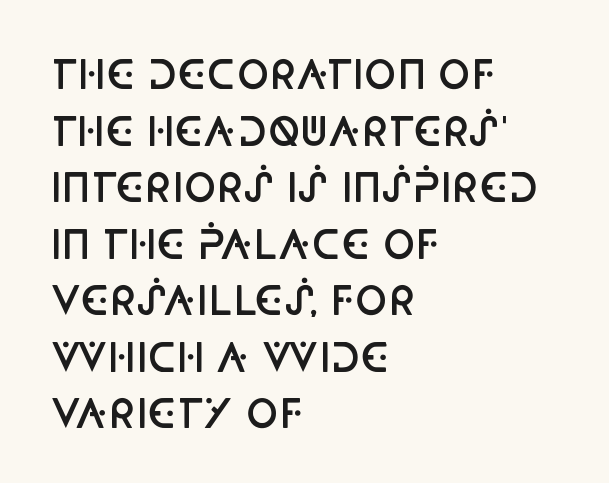
Vertical strokes here are truly vertical. Here the designer chose a conventional face with non-uniform glyph widths. Stems and bowls a touch heavier than normal — semibold. Grotesque or geometric, the face here clearly has no serifs.
